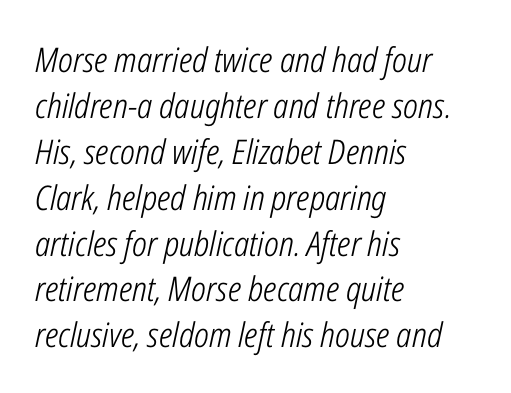
{"italic": "yes", "lean": "right", "slant_degrees": 12, "bold": "no", "weight": "light", "width": "condensed", "stroke_contrast": "low", "x_height": "medium", "monospaced": "no", "underline": "no", "align": "left", "line_spacing": "normal", "line_spacing_ratio": 1.35, "letter_spacing": "normal", "letter_spacing_em": 0.0, "glyph_px": 34}
